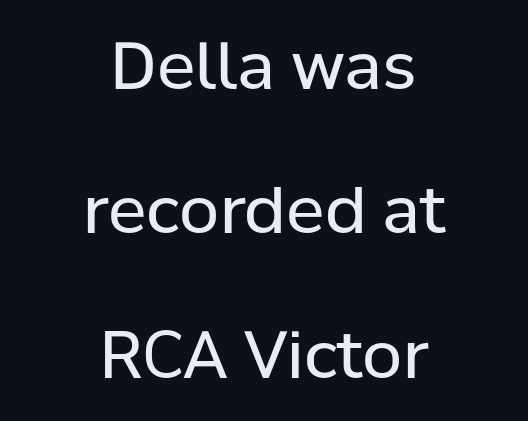
The image shows 65 px regular-weight sans-serif type, upright; set centered, loose line spacing (2.22x), normal letter spacing, not underlined; low stroke contrast and a medium x-height.
